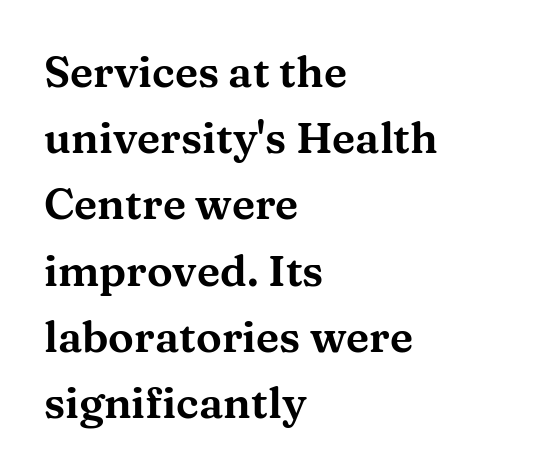
Q: Is the text italic (slanted)? A: No, it is upright.
Q: Is the typeface a serif or a sans-serif typeface? A: Serif.
Q: Is the text underlined? A: No.
Q: How is the paragraph aligned? A: Left-aligned.
Q: Is the spacing between letters normal or unusually wide? A: Normal.
Q: Is the spacing between lines tight, normal or loose? A: Normal.
Q: Width (condensed, normal, or wide)? A: Wide.
Q: Stroke contrast? A: Medium.
Q: x-height? A: Medium.
Q: Monospaced? A: No.
